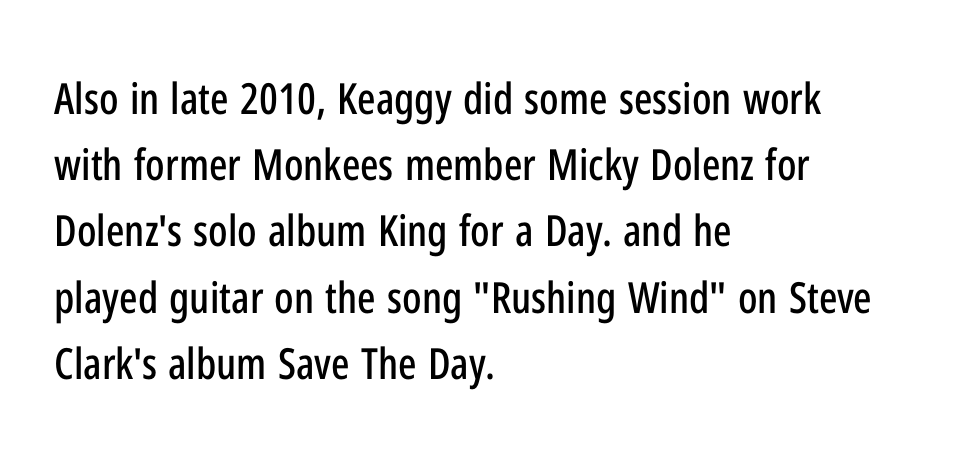
Q: Is the text italic (slanted)? A: No, it is upright.
Q: Is the typeface a serif or a sans-serif typeface? A: Sans-serif.
Q: Is the text underlined? A: No.
Q: How is the paragraph aligned? A: Left-aligned.
Q: Is the spacing between letters normal or unusually wide? A: Normal.
Q: Is the spacing between lines tight, normal or loose? A: Normal.
Q: Width (condensed, normal, or wide)? A: Condensed.
Q: Stroke contrast? A: Low.
Q: x-height? A: Medium.
Q: Monospaced? A: No.
